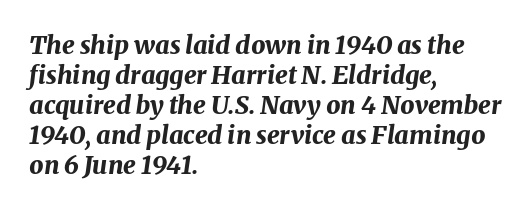
{"italic": "yes", "lean": "right", "slant_degrees": 8, "bold": "yes", "underline": "no", "align": "left", "line_spacing_ratio": 1.2, "letter_spacing": "normal", "letter_spacing_em": 0.0, "glyph_px": 25}
